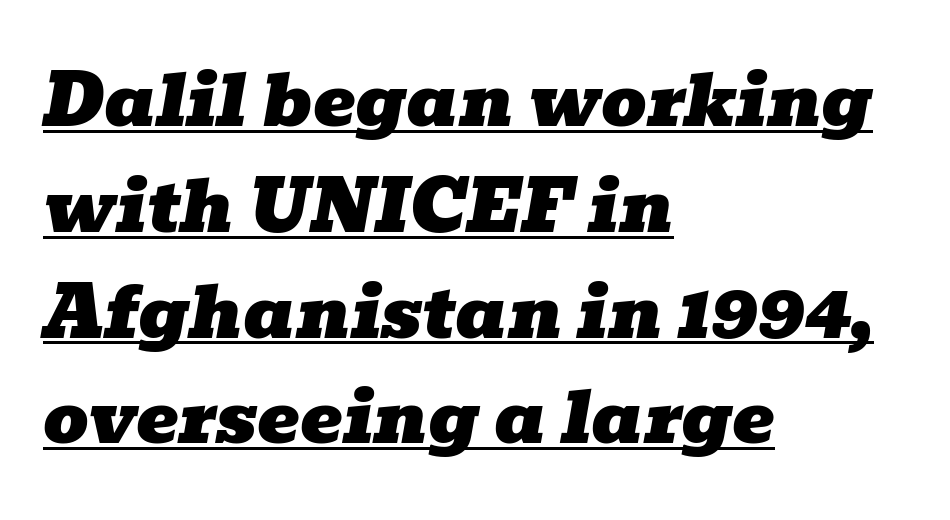
The image shows 71 px wide serif type, italic (leaning right); set left-aligned, normal line spacing (1.49x), normal letter spacing, underlined; low stroke contrast and a medium x-height.
